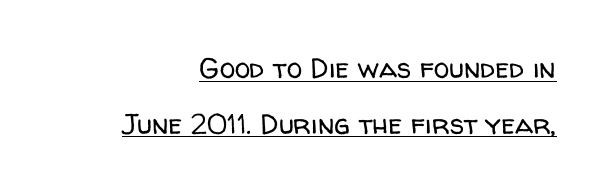
The characters are drawn with everyday or finer stroke widths. Classification — sans serif. The typesetter has applied underlining to the passage shown. The passage shown is typed in a proportional face where columns would drift.
